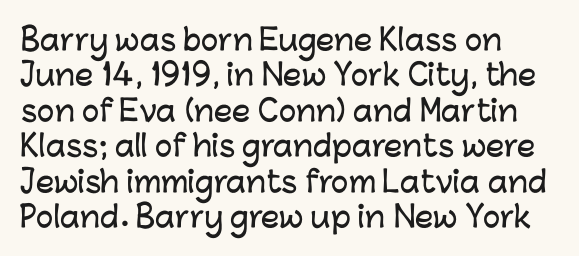
{"serif": "no", "italic": "no", "width": "normal", "stroke_contrast": "low", "x_height": "medium", "monospaced": "no", "underline": "no", "align": "left", "line_spacing_ratio": 1.22, "letter_spacing": "normal", "letter_spacing_em": 0.0, "glyph_px": 29}
